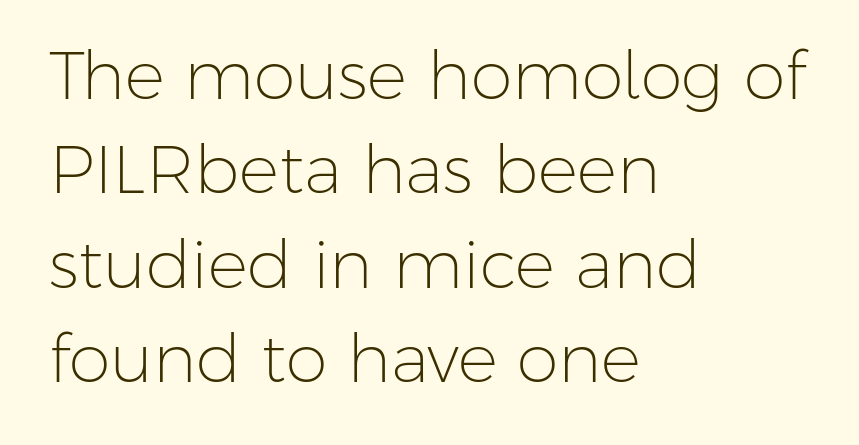
{"serif": "no", "italic": "no", "bold": "no", "weight": "light", "width": "normal", "stroke_contrast": "low", "x_height": "medium", "monospaced": "no", "underline": "no", "align": "left", "line_spacing": "normal", "line_spacing_ratio": 1.41, "letter_spacing": "normal", "letter_spacing_em": 0.0, "glyph_px": 67}
